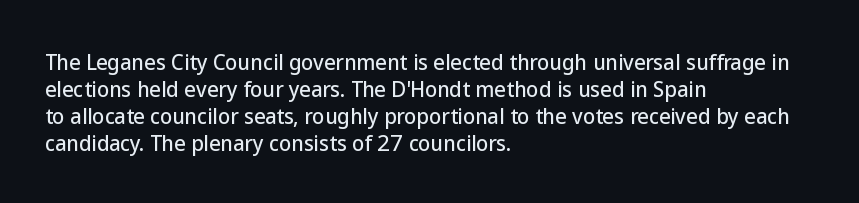
Q: Is the text italic (slanted)? A: No, it is upright.
Q: Is the text underlined? A: No.
Q: How is the paragraph aligned? A: Left-aligned.
Q: Is the spacing between letters normal or unusually wide? A: Normal.
Q: Is the spacing between lines tight, normal or loose? A: Normal.
